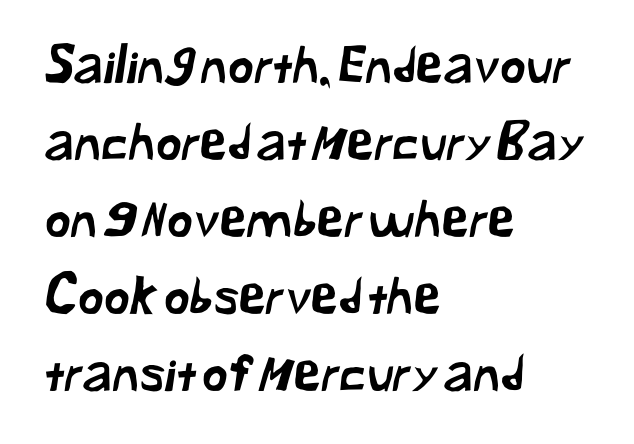
The image shows 50 px sans-serif type; set left-aligned, normal line spacing (1.54x), normal letter spacing, not underlined; low stroke contrast and a medium x-height.
